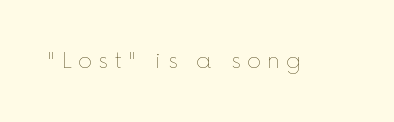
{"italic": "no", "bold": "no", "underline": "no", "letter_spacing": "wide", "letter_spacing_em": 0.28, "glyph_px": 22}
